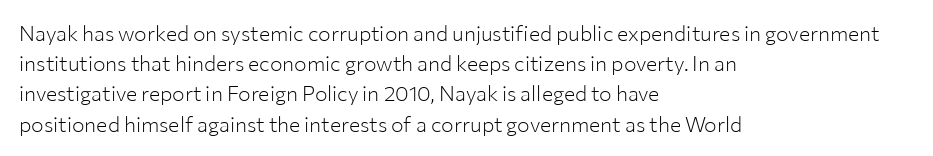
Regarding leading, the lines here are spaced in the standard way. Underline: absent. A classic flush-left, rag-right setting is used for this passage. Every character sits straight up, as roman type does.
